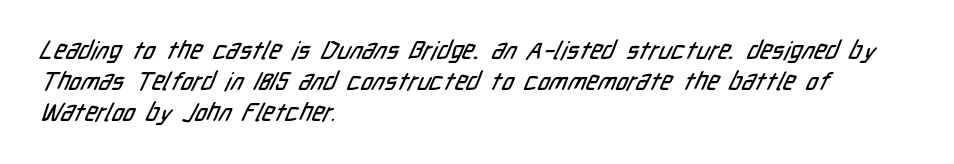
{"underline": "no", "align": "left", "line_spacing": "normal", "line_spacing_ratio": 1.25, "letter_spacing": "normal", "letter_spacing_em": 0.0, "glyph_px": 25}
